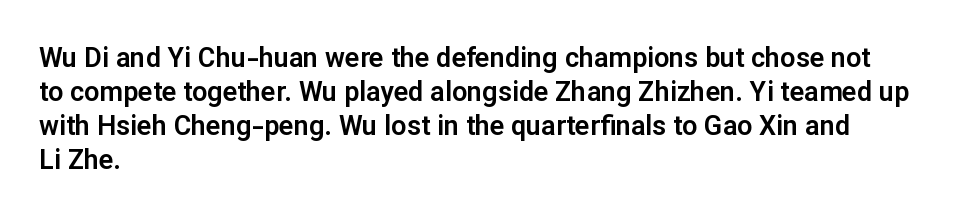
Q: Is the text italic (slanted)? A: No, it is upright.
Q: Is the text underlined? A: No.
Q: How is the paragraph aligned? A: Left-aligned.
Q: Is the spacing between letters normal or unusually wide? A: Normal.
Q: Is the spacing between lines tight, normal or loose? A: Normal.
